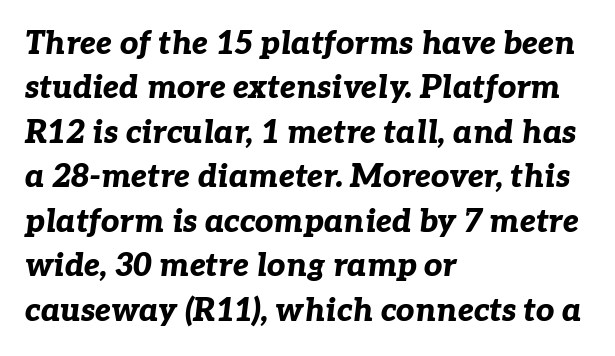
This rendering leaves character spacing at its baseline value. Line spacing here is normal. The words here are not underlined. There's an unmistakable incline to the writing here. Caption: multi-line text, flush left, ragged right. Chunky letters — that's bold for sure.
